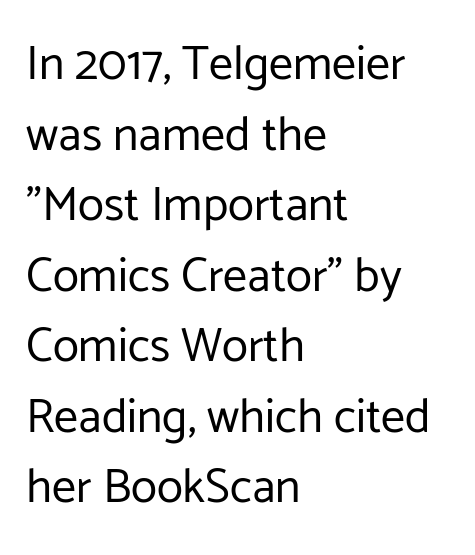
{"serif": "no", "italic": "no", "bold": "no", "weight": "regular", "width": "normal", "stroke_contrast": "low", "x_height": "medium", "monospaced": "no", "underline": "no", "align": "left", "line_spacing": "normal", "line_spacing_ratio": 1.47, "letter_spacing": "normal", "letter_spacing_em": 0.0, "glyph_px": 48}
